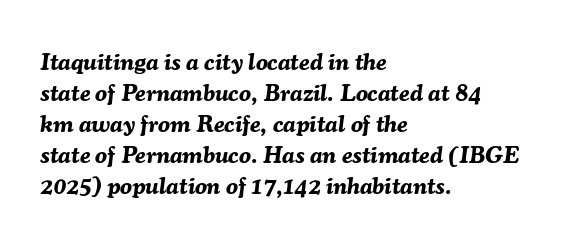
Q: Is the text bold? A: Yes.
Q: Is the text italic (slanted)? A: Yes, it leans right by about 7 degrees.
Q: Is the text underlined? A: No.
Q: How is the paragraph aligned? A: Left-aligned.
Q: Is the spacing between letters normal or unusually wide? A: Normal.
Q: Is the spacing between lines tight, normal or loose? A: Normal.
